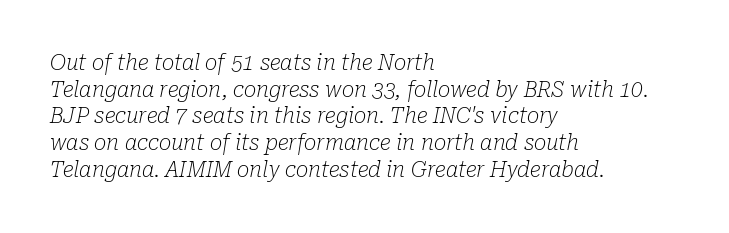
The image shows 21 px text type, italic (leaning right); set left-aligned, normal line spacing (1.27x), normal letter spacing, not underlined.
